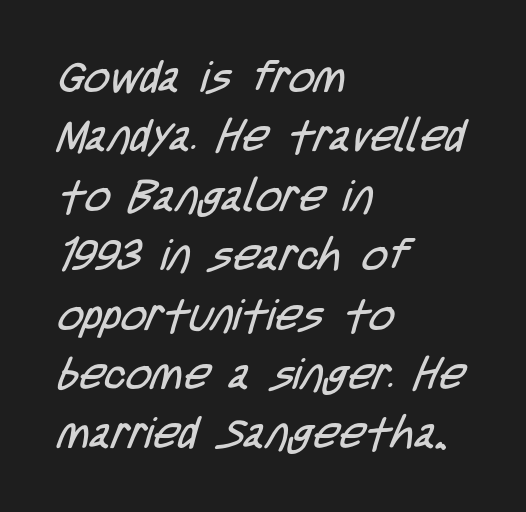
Q: Is the text bold? A: No.
Q: Is the typeface a serif or a sans-serif typeface? A: Sans-serif.
Q: Is the text underlined? A: No.
Q: How is the paragraph aligned? A: Left-aligned.
Q: Is the spacing between letters normal or unusually wide? A: Normal.
Q: Is the spacing between lines tight, normal or loose? A: Normal.
Q: Width (condensed, normal, or wide)? A: Condensed.
Q: Stroke contrast? A: Low.
Q: x-height? A: Large.
Q: Monospaced? A: No.
